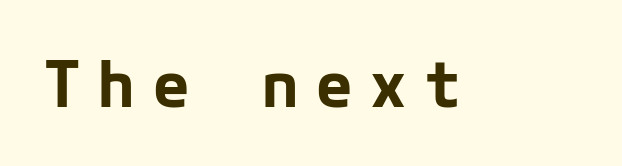
Q: Is the text bold? A: Yes.
Q: Is the text italic (slanted)? A: No, it is upright.
Q: Is the typeface a serif or a sans-serif typeface? A: Sans-serif.
Q: Is the text underlined? A: No.
Q: Is the spacing between letters normal or unusually wide? A: Unusually wide.
Q: Width (condensed, normal, or wide)? A: Normal.
Q: Stroke contrast? A: Low.
Q: x-height? A: Medium.
